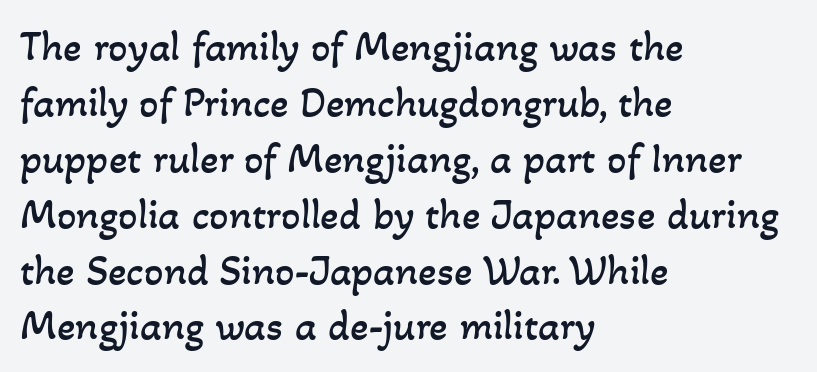
Q: Is the text bold? A: No.
Q: Is the text underlined? A: No.
Q: How is the paragraph aligned? A: Left-aligned.
Q: Is the spacing between letters normal or unusually wide? A: Normal.
Q: Is the spacing between lines tight, normal or loose? A: Normal.
Q: Width (condensed, normal, or wide)? A: Normal.
Q: Stroke contrast? A: Low.
Q: x-height? A: Small.
Q: Monospaced? A: No.
